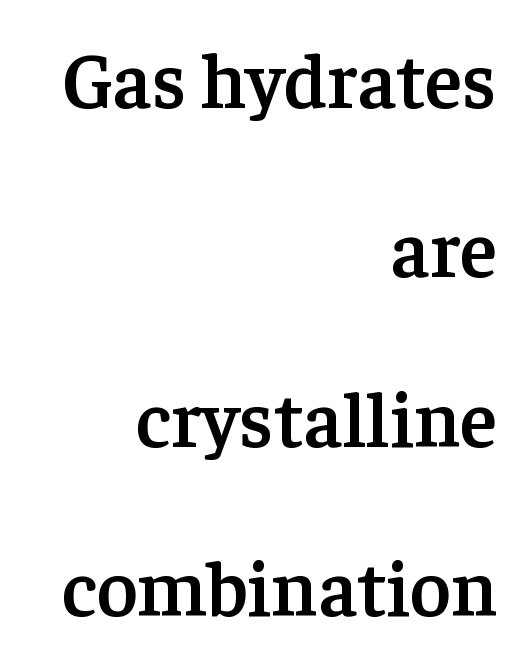
A roman cut, with each character standing at attention. You could call the tracking neutral — neither tight nor loose. Spacing verdict: proportional, widths tailored to each character. A student would call this right alignment; a typographer would say flush right, rag left.
